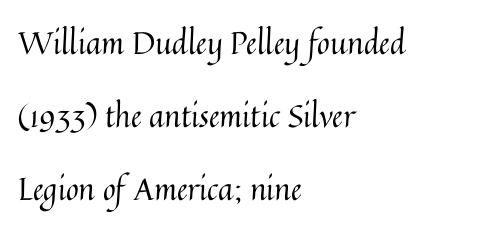
The face used here is rendered with its standard letterfit. A classic flush-left, rag-right setting is used for this passage. Stroke thickness stays within the range of a standard reading face or lighter.
